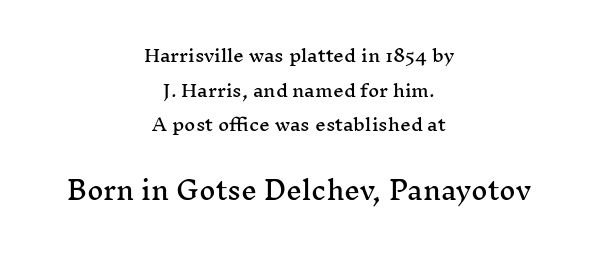
The image shows 25 px text type, upright; set centered, loose line spacing (2.04x), normal letter spacing, not underlined; the second (bottom) block is 1.47x larger.
